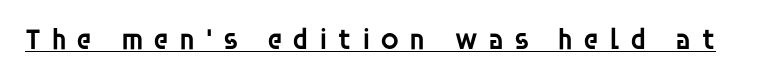
{"serif": "no", "italic": "no", "bold": "semi", "weight": "semibold", "width": "normal", "stroke_contrast": "low", "x_height": "large", "monospaced": "no", "underline": "yes", "letter_spacing": "wide", "letter_spacing_em": 0.32, "glyph_px": 30}
